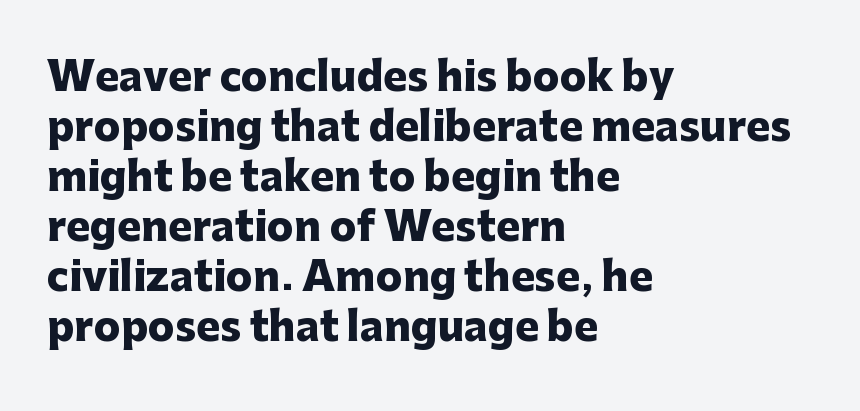
Heavy, bold letterforms. Reading down the block, your eye returns to a fixed left position each line. Between one letter and the next there's only the usual sliver of space. The vertical gap from one line to the next is medium.
